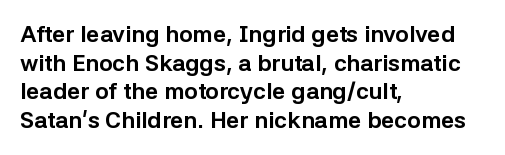
{"italic": "no", "bold": "yes", "underline": "no", "align": "left", "line_spacing": "normal", "line_spacing_ratio": 1.25, "letter_spacing": "normal", "letter_spacing_em": 0.0, "glyph_px": 23}
